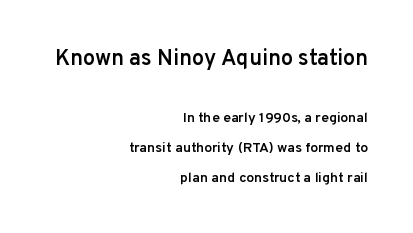
The image shows 22 px text type, upright; set right-aligned, loose line spacing (2.12x), normal letter spacing, not underlined; the first (top) block is 1.57x larger.
